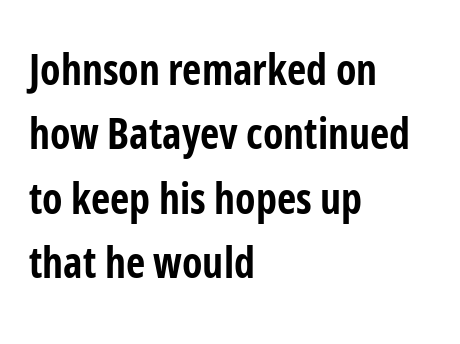
{"serif": "no", "italic": "no", "bold": "yes", "weight": "bold", "width": "condensed", "stroke_contrast": "low", "x_height": "medium", "monospaced": "no", "underline": "no", "align": "left", "line_spacing": "normal", "line_spacing_ratio": 1.53, "letter_spacing": "normal", "letter_spacing_em": 0.0, "glyph_px": 42}
